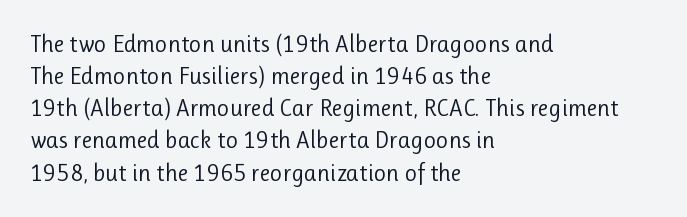
The strip under each line holds only bare page. You could call the tracking neutral — neither tight nor loose. Where is the straight margin? On the left. Upright lettering throughout. The weight tops out at a normal text grade.
